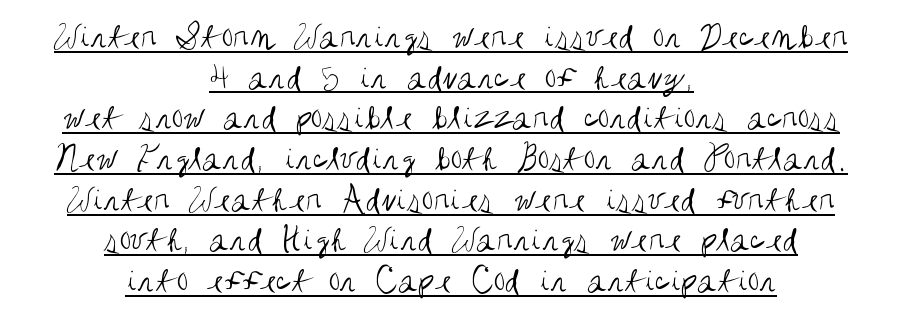
The image shows 37 px regular-weight, condensed sans-serif type; set centered, tight line spacing (1.1x), normal letter spacing, underlined; medium stroke contrast and a large x-height.
